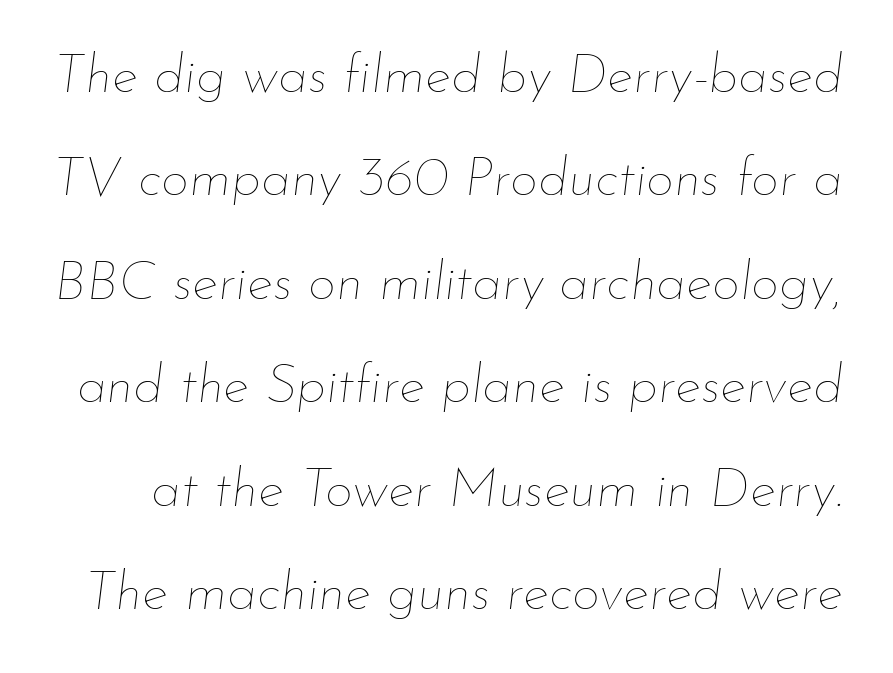
The image shows 55 px thin type, italic (leaning right); set line spacing 1.88x, normal letter spacing, not underlined; low stroke contrast and a small x-height.
